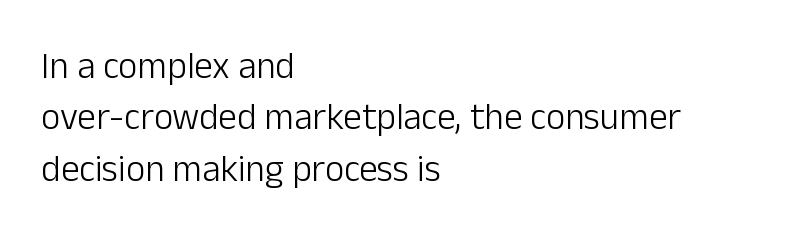
Ascenders rise straight up at ninety degrees. The typeface has the unassuming heft of standard copy or less. Do the characters align in a grid? No, the font is proportional. The horizontal fit of the characters is conventional and even. This rendering employs a face without finishing strokes, i.e., a sans-serif.
